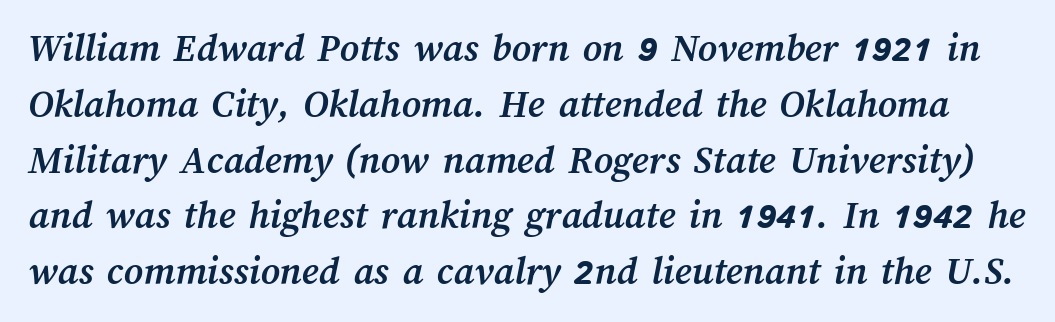
The image shows 41 px semibold type; set normal line spacing (1.36x), normal letter spacing, not underlined; medium stroke contrast and a medium x-height.
